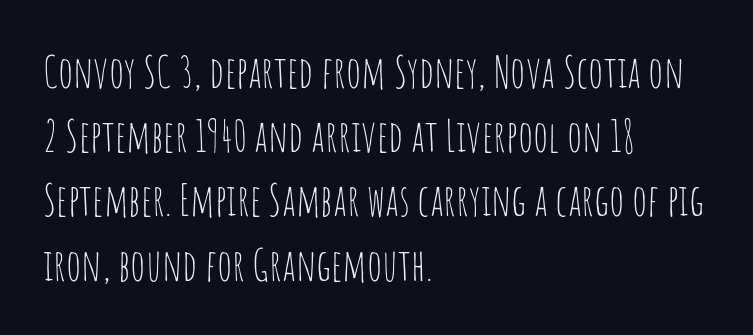
The image shows 44 px thin, condensed sans-serif type, upright; set left-aligned, normal line spacing (1.46x), normal letter spacing, not underlined; low stroke contrast and a large x-height.
